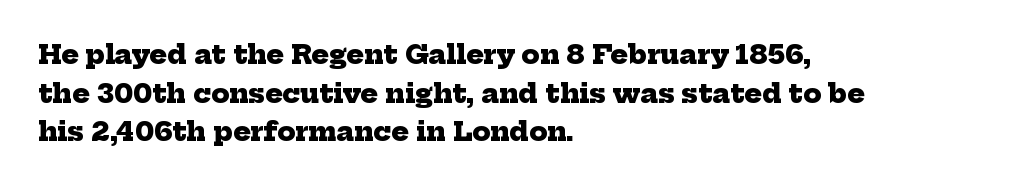
The string is rendered with underlining switched off. Caption: bold face, heavy strokes. The rendering uses a moderate line-height, typical for paragraphs. The gaps between neighbouring characters are ordinary and unremarkable. Every row of glyphs begins at an identical x-position on the left.
